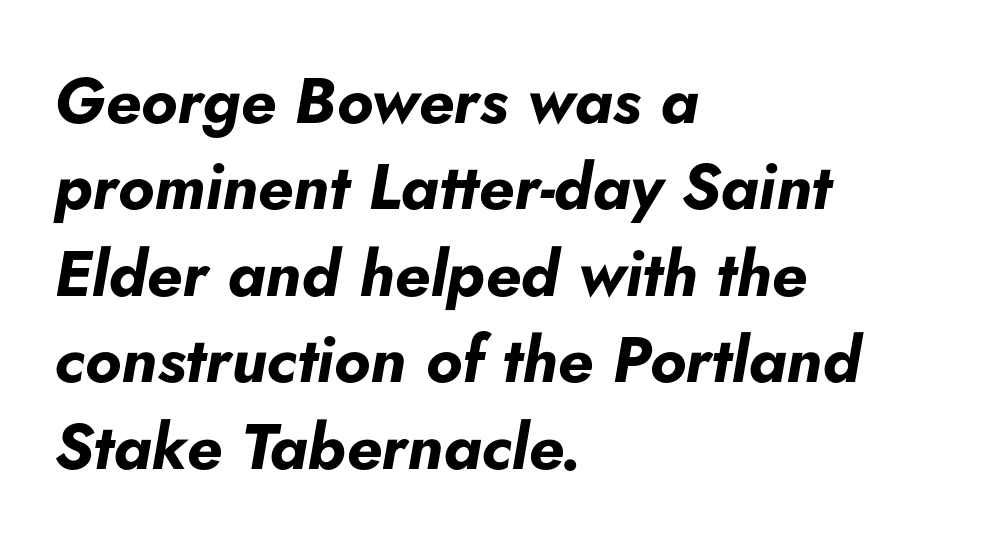
The image shows 64 px bold type, italic (leaning right); set left-aligned, normal line spacing (1.35x), normal letter spacing, not underlined; low stroke contrast and a small x-height.
